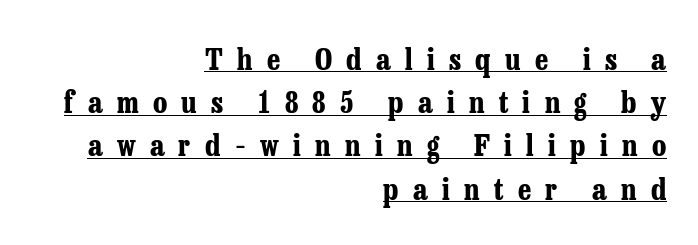
The image shows 30 px bold, condensed serif type, upright; set right-aligned, normal line spacing (1.44x), unusually wide letter spacing (+0.48 em), underlined; low stroke contrast and a medium x-height.
